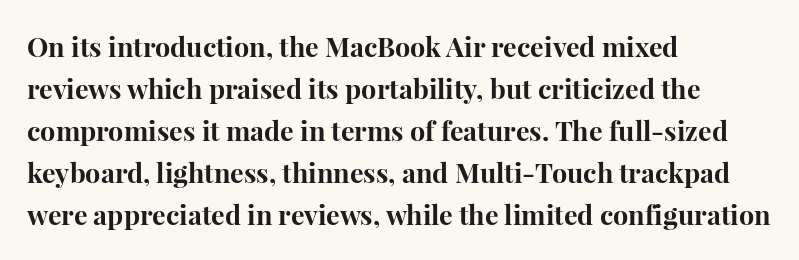
{"italic": "no", "bold": "yes", "underline": "no", "align": "left", "line_spacing": "normal", "line_spacing_ratio": 1.56, "letter_spacing": "normal", "letter_spacing_em": 0.0, "glyph_px": 27}
